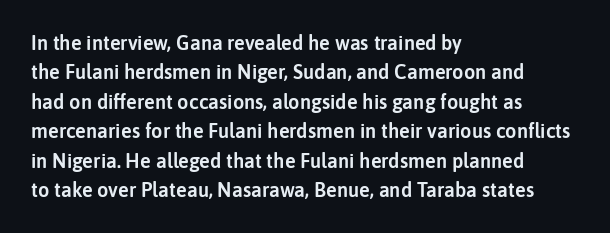
{"italic": "no", "underline": "no", "align": "left", "line_spacing": "normal", "line_spacing_ratio": 1.47, "letter_spacing": "normal", "letter_spacing_em": 0.0, "glyph_px": 20}
